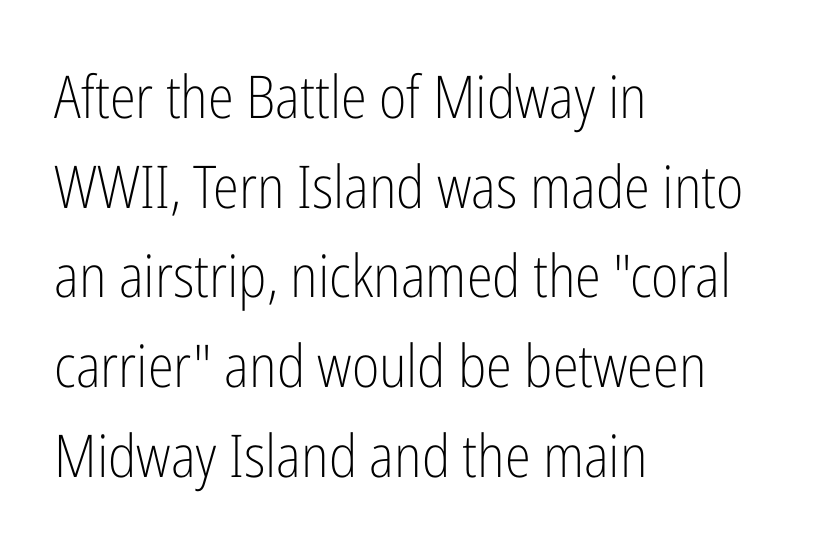
Q: Is the text bold? A: No.
Q: Is the text italic (slanted)? A: No, it is upright.
Q: Is the typeface a serif or a sans-serif typeface? A: Sans-serif.
Q: Is the text underlined? A: No.
Q: How is the paragraph aligned? A: Left-aligned.
Q: Is the spacing between letters normal or unusually wide? A: Normal.
Q: Is the spacing between lines tight, normal or loose? A: Normal.
Q: Width (condensed, normal, or wide)? A: Condensed.
Q: Stroke contrast? A: Low.
Q: x-height? A: Medium.
Q: Monospaced? A: No.
